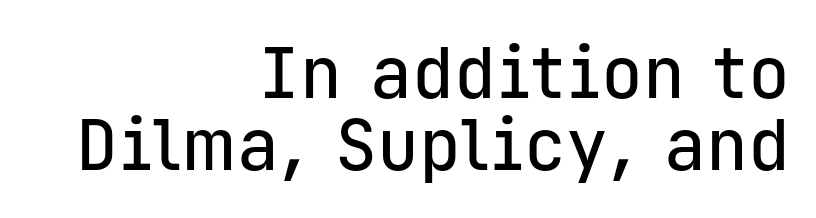
The image shows 70 px sans-serif type, upright, monospaced; set right-aligned, tight line spacing (1.03x), normal letter spacing, not underlined; low stroke contrast and a medium x-height.
